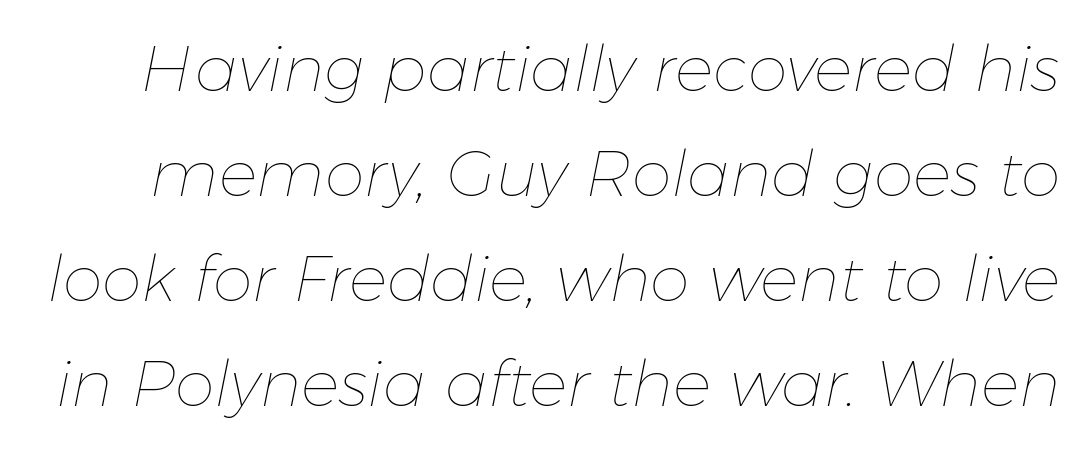
You can tell it's italic because the verticals aren't actually vertical. The gaps between neighbouring characters are ordinary and unremarkable. Type without underlining. Bold? No — there's no thickening of the strokes. How would I describe the line gaps? Plain and ordinary.
